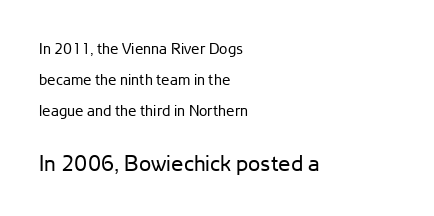
{"italic": "no", "bold": "no", "underline": "no", "align": "left", "line_spacing": "loose", "line_spacing_ratio": 2.08, "letter_spacing": "normal", "letter_spacing_em": 0.0, "larger_block": "second", "size_ratio": 1.47, "glyph_px": 22}
